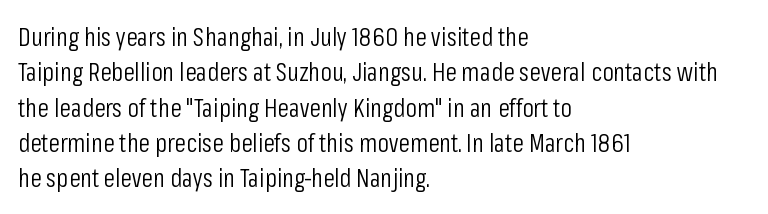
Q: Is the text bold? A: No.
Q: Is the text italic (slanted)? A: No, it is upright.
Q: Is the text underlined? A: No.
Q: How is the paragraph aligned? A: Left-aligned.
Q: Is the spacing between letters normal or unusually wide? A: Normal.
Q: Is the spacing between lines tight, normal or loose? A: Normal.
